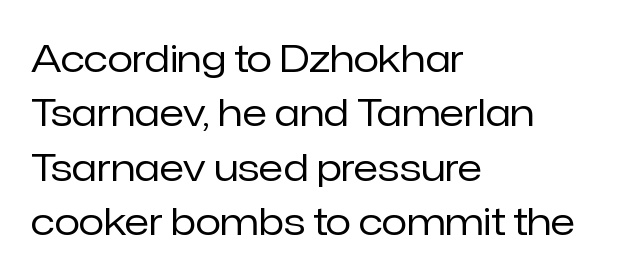
The image shows 37 px regular-weight sans-serif type, upright; set left-aligned, normal line spacing (1.47x), normal letter spacing, not underlined; low stroke contrast and a medium x-height.
